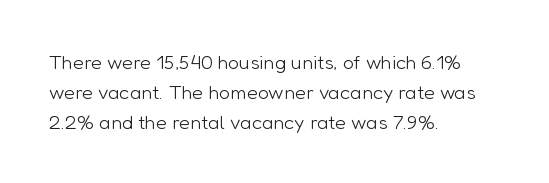
The image shows 20 px text type, upright; set left-aligned, normal line spacing (1.5x), normal letter spacing, not underlined.
